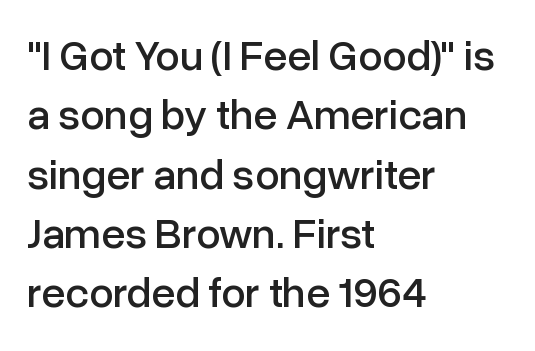
{"serif": "no", "italic": "no", "width": "normal", "stroke_contrast": "low", "x_height": "medium", "monospaced": "no", "underline": "no", "align": "left", "line_spacing": "normal", "line_spacing_ratio": 1.38, "letter_spacing": "normal", "letter_spacing_em": 0.0, "glyph_px": 43}
